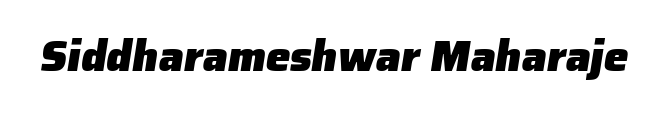
Q: Is the text bold? A: Yes.
Q: Is the typeface a serif or a sans-serif typeface? A: Sans-serif.
Q: Is the text underlined? A: No.
Q: Is the spacing between letters normal or unusually wide? A: Normal.
Q: Width (condensed, normal, or wide)? A: Normal.
Q: Stroke contrast? A: Low.
Q: x-height? A: Medium.
Q: Monospaced? A: No.
